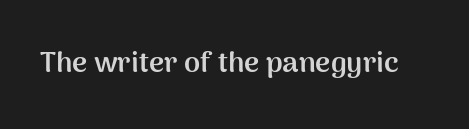
The image shows 29 px semibold sans-serif type, upright; set normal letter spacing, not underlined; medium stroke contrast and a medium x-height.
